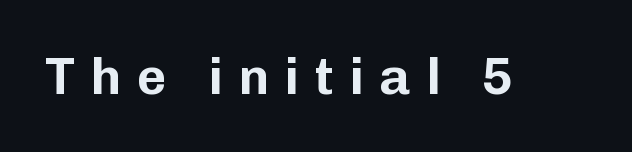
Q: Is the text italic (slanted)? A: No, it is upright.
Q: Is the typeface a serif or a sans-serif typeface? A: Sans-serif.
Q: Is the text underlined? A: No.
Q: Is the spacing between letters normal or unusually wide? A: Unusually wide.
Q: Width (condensed, normal, or wide)? A: Normal.
Q: Stroke contrast? A: Low.
Q: x-height? A: Medium.
Q: Monospaced? A: No.
